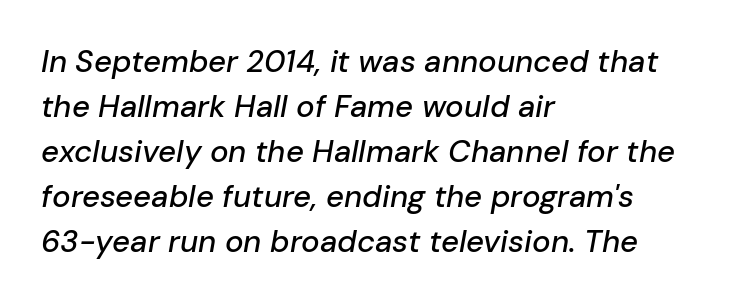
{"italic": "yes", "lean": "right", "slant_degrees": 10, "width": "normal", "stroke_contrast": "low", "x_height": "medium", "monospaced": "no", "underline": "no", "align": "left", "line_spacing": "normal", "line_spacing_ratio": 1.45, "letter_spacing": "normal", "letter_spacing_em": 0.0, "glyph_px": 31}
